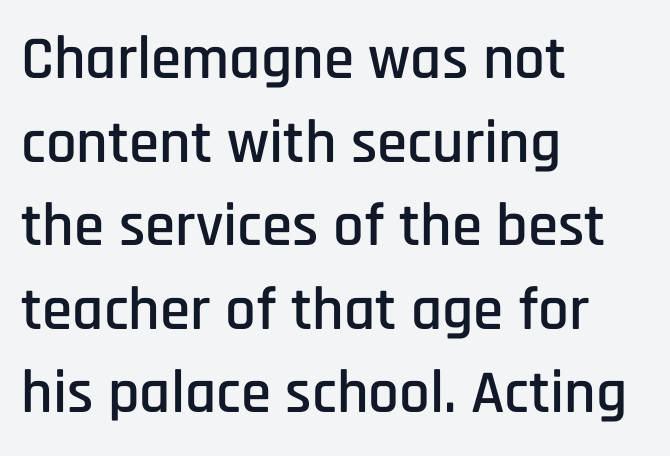
Q: Is the text italic (slanted)? A: No, it is upright.
Q: Is the typeface a serif or a sans-serif typeface? A: Sans-serif.
Q: Is the text underlined? A: No.
Q: How is the paragraph aligned? A: Left-aligned.
Q: Is the spacing between letters normal or unusually wide? A: Normal.
Q: Is the spacing between lines tight, normal or loose? A: Normal.
Q: Width (condensed, normal, or wide)? A: Condensed.
Q: Stroke contrast? A: Low.
Q: x-height? A: Large.
Q: Monospaced? A: No.
